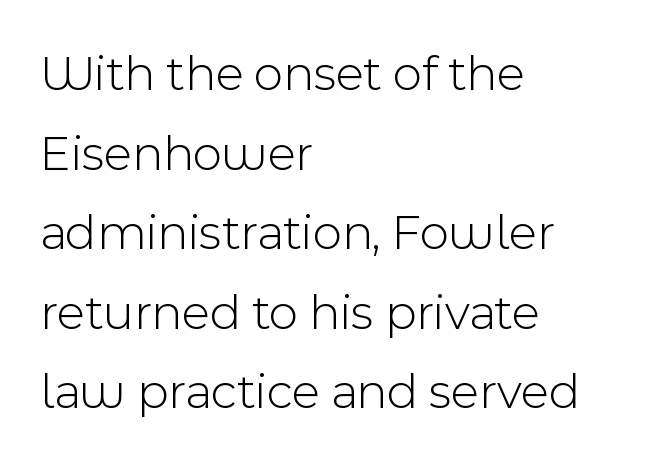
{"serif": "no", "italic": "no", "bold": "no", "weight": "light", "width": "normal", "x_height": "medium", "monospaced": "no", "underline": "no", "align": "left", "line_spacing": "normal", "line_spacing_ratio": 1.56, "letter_spacing": "normal", "letter_spacing_em": 0.0, "glyph_px": 51}
